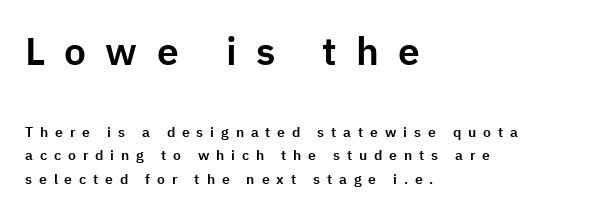
The baseline area is clear. The letters carry no serifs — their stems end cleanly without finishing strokes. In terms of leading, this rendering sits right in the middle. The passage shown is typed in a proportional face where columns would drift.
